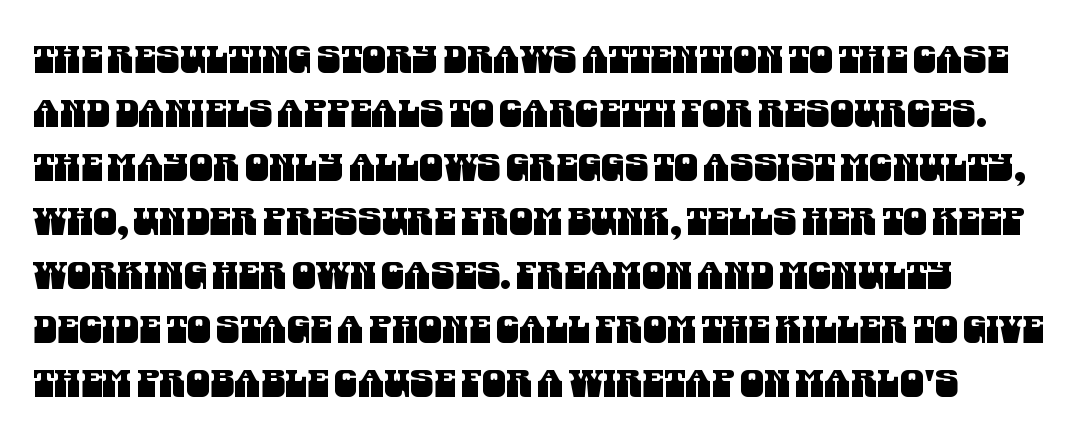
Whoever set this chose a conventional vertical rhythm. The face used here is a sans, in the tradition of grotesques and geometrics. The passage shown is not underscored anywhere. Spacing verdict: proportional, widths tailored to each character.
